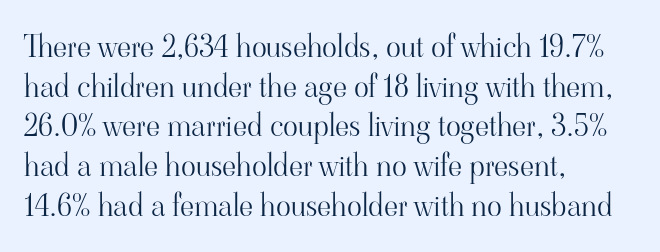
{"serif": "yes", "italic": "no", "bold": "no", "weight": "light", "width": "normal", "stroke_contrast": "high", "x_height": "small", "monospaced": "no", "underline": "no", "align": "left", "line_spacing": "normal", "line_spacing_ratio": 1.28, "letter_spacing": "normal", "letter_spacing_em": 0.0, "glyph_px": 31}
